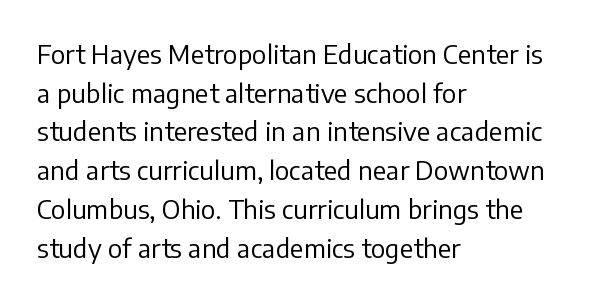
Posture: vertical. The weight tops out at a normal text grade. Words appear dense and cohesive because spacing is normal. If you drew a ruler down the left edge, every line would touch it. Line spacing here is normal. Underline: absent.
